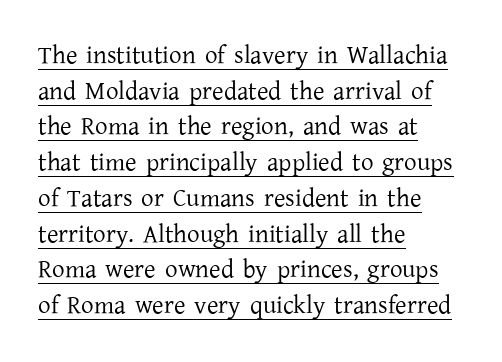
{"italic": "no", "bold": "no", "underline": "yes", "align": "left", "line_spacing": "normal", "line_spacing_ratio": 1.43, "letter_spacing": "normal", "letter_spacing_em": 0.0, "glyph_px": 25}
